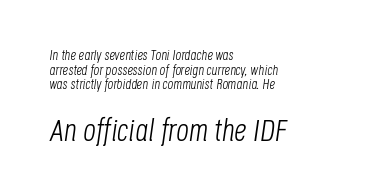
Q: Is the text bold? A: No.
Q: Is the text italic (slanted)? A: Yes, it leans right by about 8 degrees.
Q: Is the text underlined? A: No.
Q: How is the paragraph aligned? A: Left-aligned.
Q: Is the spacing between letters normal or unusually wide? A: Normal.
Q: Is the spacing between lines tight, normal or loose? A: Tight.
Q: Which block of text is set in a larger size, the first (top) or the second (bottom)? A: The second (bottom) one.
Q: Width (condensed, normal, or wide)? A: Condensed.
Q: Stroke contrast? A: Low.
Q: x-height? A: Large.
Q: Monospaced? A: No.
